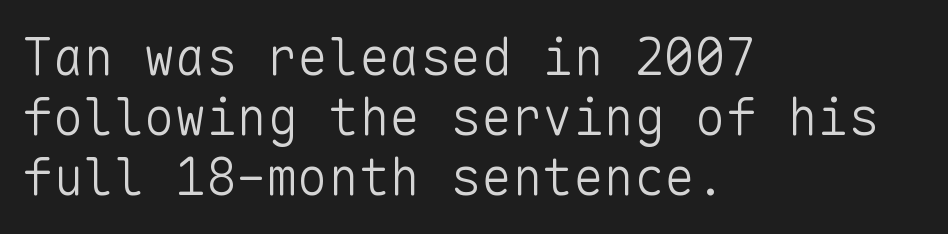
Are there feet on the stems? There aren't — it's a sans. A classic flush-left, rag-right setting is used for this passage. Monospaced: the letters line up in strict vertical columns. The lettering stays uniformly vertical, giving the passage a roman look.
